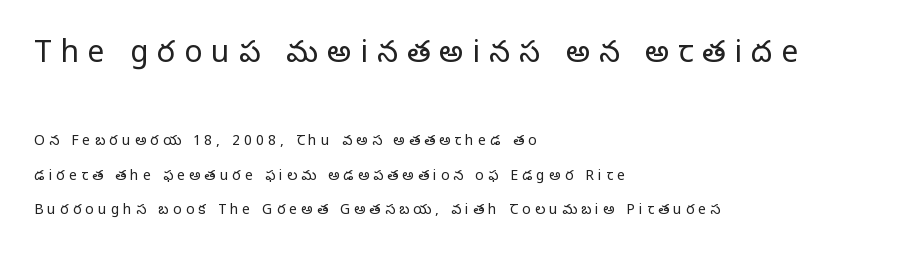
The image shows 30 px regular-weight serif type, upright; set left-aligned, loose line spacing (2.47x), unusually wide letter spacing (+0.3 em), not underlined; the first (top) block is 2.14x larger; low stroke contrast and a large x-height.
